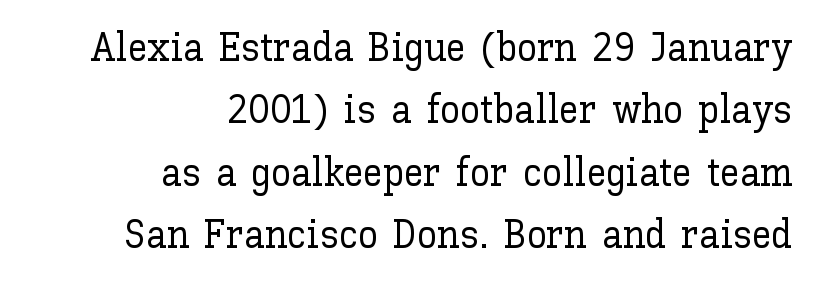
Vertical spacing — default. Default kerning and tracking; the words read as compact shapes. These lines are set flush right with a ragged left edge. Vertical strokes here are truly vertical.
